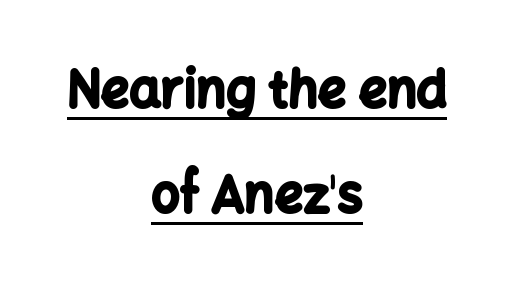
{"serif": "no", "italic": "no", "bold": "yes", "weight": "bold", "width": "normal", "stroke_contrast": "low", "x_height": "medium", "monospaced": "no", "underline": "yes", "align": "center", "line_spacing": "loose", "line_spacing_ratio": 2.1, "letter_spacing": "normal", "letter_spacing_em": 0.0, "glyph_px": 50}
